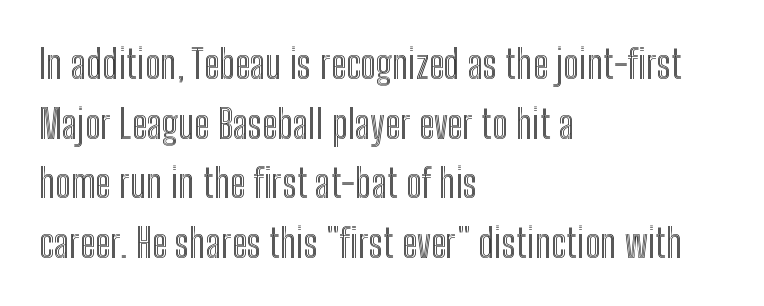
{"italic": "no", "width": "condensed", "x_height": "medium", "monospaced": "no", "underline": "no", "align": "left", "line_spacing": "normal", "line_spacing_ratio": 1.49, "letter_spacing": "normal", "letter_spacing_em": 0.0, "glyph_px": 40}
